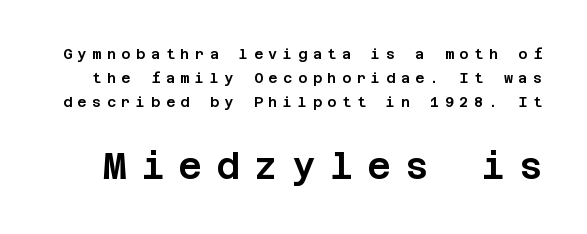
The image shows 36 px sans-serif type, upright; set normal line spacing (1.7x), unusually wide letter spacing (+0.4 em), not underlined; the second (bottom) block is 2.57x larger; low stroke contrast and a large x-height.
